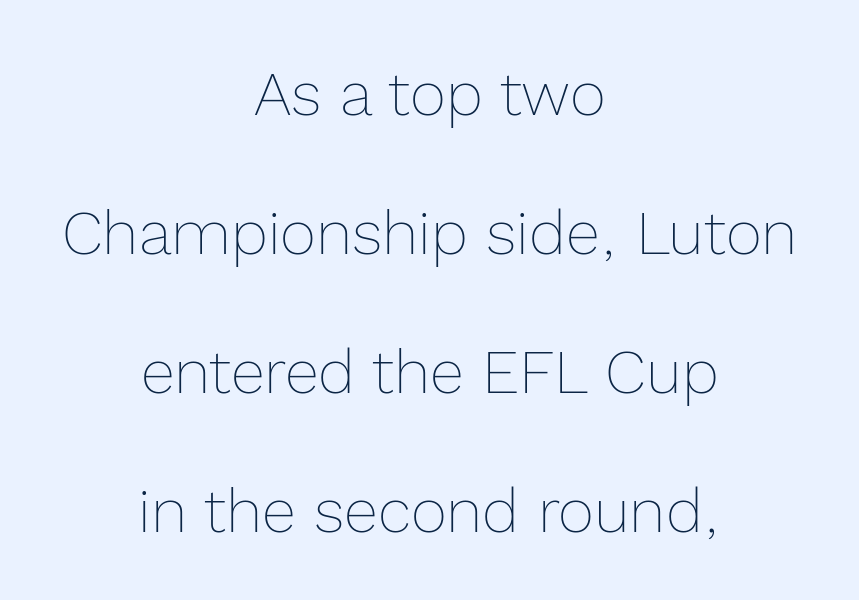
Q: Is the text bold? A: No.
Q: Is the text italic (slanted)? A: No, it is upright.
Q: Is the text underlined? A: No.
Q: How is the paragraph aligned? A: Centered.
Q: Is the spacing between letters normal or unusually wide? A: Normal.
Q: Is the spacing between lines tight, normal or loose? A: Loose.
Q: Width (condensed, normal, or wide)? A: Normal.
Q: x-height? A: Medium.
Q: Monospaced? A: No.
